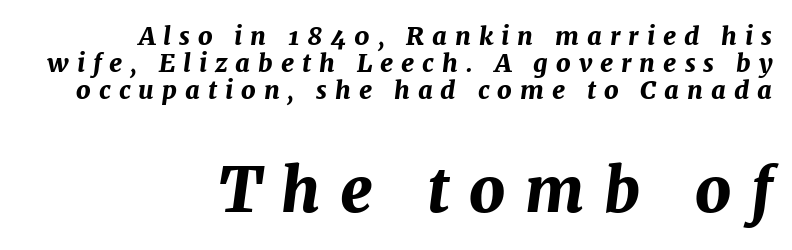
{"italic": "yes", "lean": "right", "slant_degrees": 7, "bold": "yes", "weight": "bold", "width": "normal", "stroke_contrast": "medium", "x_height": "medium", "monospaced": "no", "underline": "no", "align": "right", "line_spacing": "tight", "line_spacing_ratio": 1.09, "letter_spacing": "wide", "letter_spacing_em": 0.32, "larger_block": "second", "size_ratio": 2.48, "glyph_px": 62}
